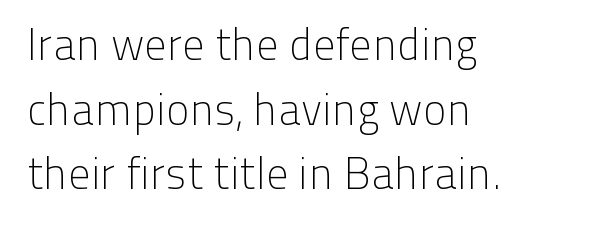
Q: Is the text bold? A: No.
Q: Is the text italic (slanted)? A: No, it is upright.
Q: Is the typeface a serif or a sans-serif typeface? A: Sans-serif.
Q: Is the text underlined? A: No.
Q: How is the paragraph aligned? A: Left-aligned.
Q: Is the spacing between letters normal or unusually wide? A: Normal.
Q: Is the spacing between lines tight, normal or loose? A: Normal.
Q: Width (condensed, normal, or wide)? A: Normal.
Q: Stroke contrast? A: Low.
Q: x-height? A: Medium.
Q: Monospaced? A: No.
